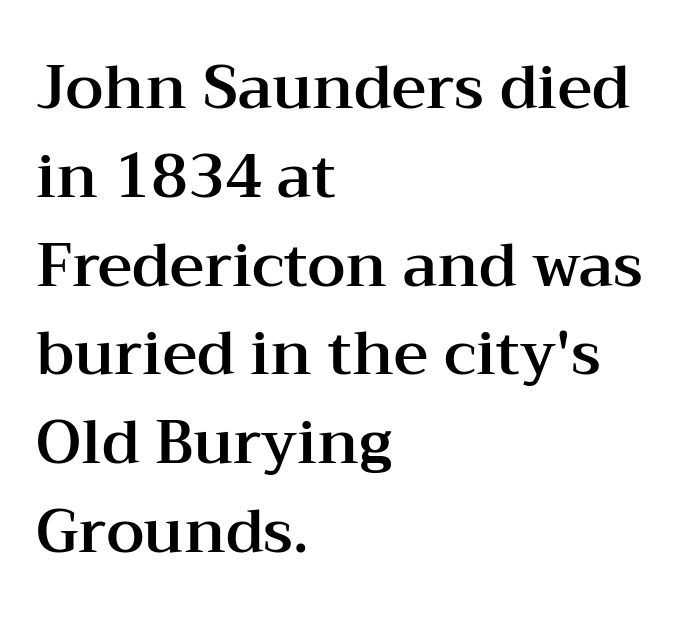
Q: Is the text italic (slanted)? A: No, it is upright.
Q: Is the typeface a serif or a sans-serif typeface? A: Serif.
Q: Is the text underlined? A: No.
Q: How is the paragraph aligned? A: Left-aligned.
Q: Is the spacing between letters normal or unusually wide? A: Normal.
Q: Is the spacing between lines tight, normal or loose? A: Normal.
Q: Width (condensed, normal, or wide)? A: Wide.
Q: Stroke contrast? A: Medium.
Q: x-height? A: Medium.
Q: Monospaced? A: No.
